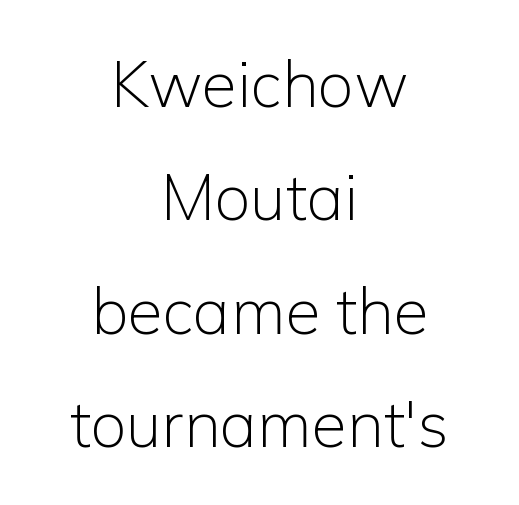
{"serif": "no", "italic": "no", "bold": "no", "weight": "light", "width": "normal", "stroke_contrast": "low", "x_height": "medium", "monospaced": "no", "underline": "no", "align": "center", "line_spacing_ratio": 1.77, "letter_spacing": "normal", "letter_spacing_em": 0.0, "glyph_px": 64}
